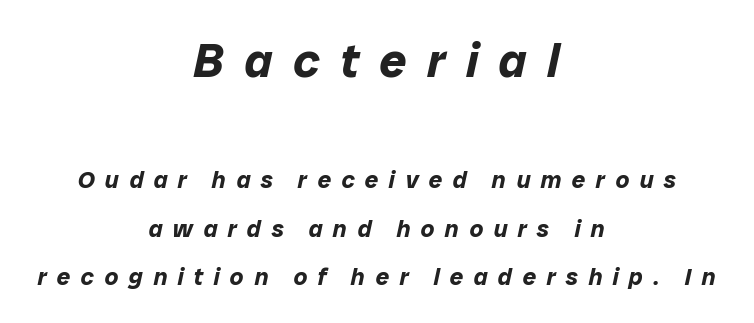
{"italic": "yes", "lean": "right", "slant_degrees": 12, "bold": "yes", "weight": "bold", "width": "normal", "stroke_contrast": "low", "x_height": "medium", "monospaced": "no", "underline": "no", "align": "center", "line_spacing": "loose", "line_spacing_ratio": 2.02, "letter_spacing": "wide", "letter_spacing_em": 0.43, "larger_block": "first", "size_ratio": 2.0, "glyph_px": 48}
